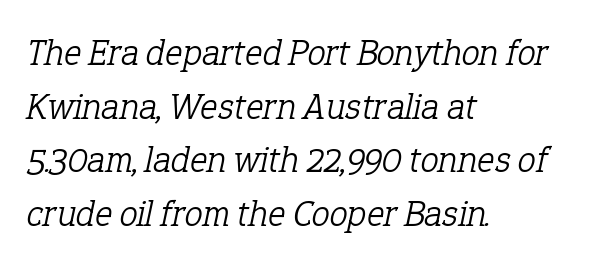
{"serif": "yes", "italic": "yes", "lean": "right", "slant_degrees": 12, "bold": "no", "weight": "light", "width": "normal", "stroke_contrast": "low", "x_height": "medium", "monospaced": "no", "underline": "no", "align": "left", "line_spacing": "normal", "line_spacing_ratio": 1.45, "letter_spacing": "normal", "letter_spacing_em": 0.0, "glyph_px": 37}
